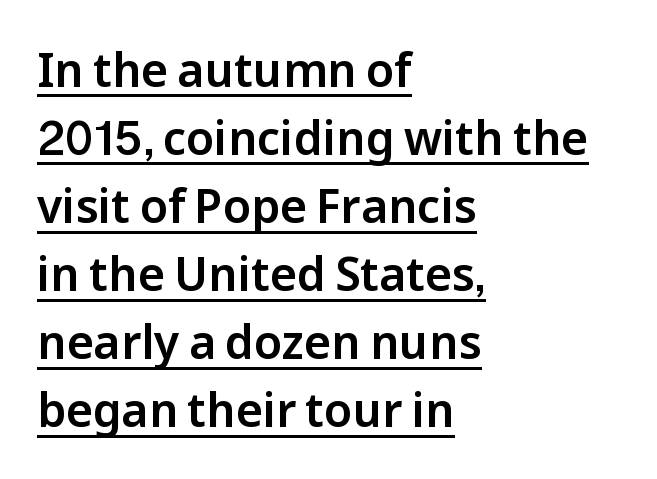
Glance below the letters and you will spot a drawn line. It's the straight-up-and-down kind of type. Compared with typical paragraphs, the rows here are spaced about the same. Do the characters align in a grid? No, the font is proportional. Leftover space on each line is placed entirely after the last word.
